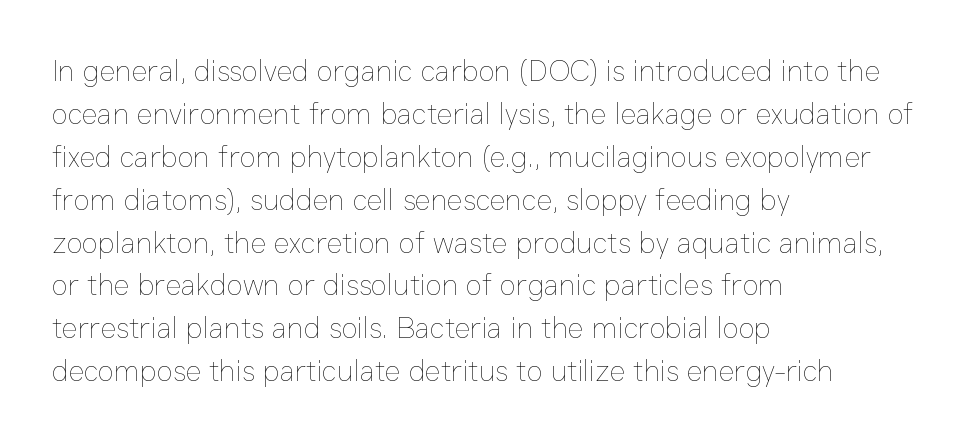
The image shows 30 px thin type, upright; set left-aligned, normal line spacing (1.43x), normal letter spacing, not underlined; low stroke contrast and a medium x-height.
